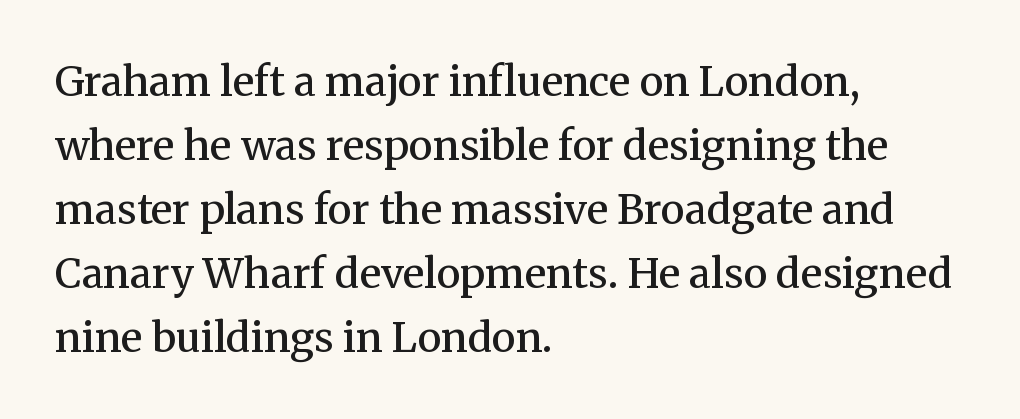
Q: Is the text bold? A: Semi-bold.
Q: Is the text italic (slanted)? A: No, it is upright.
Q: Is the typeface a serif or a sans-serif typeface? A: Serif.
Q: Is the text underlined? A: No.
Q: How is the paragraph aligned? A: Left-aligned.
Q: Is the spacing between letters normal or unusually wide? A: Normal.
Q: Is the spacing between lines tight, normal or loose? A: Normal.
Q: Width (condensed, normal, or wide)? A: Normal.
Q: Stroke contrast? A: Medium.
Q: x-height? A: Medium.
Q: Monospaced? A: No.
